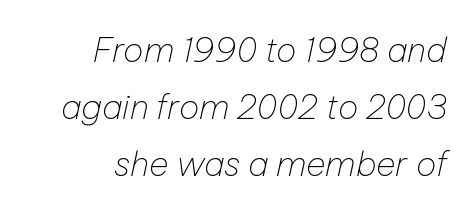
The space directly below the letters is spotless. Varying glyph widths throughout — classic text-font behaviour. Alignment: flush right. Unbolded letterforms with no extra heft.
